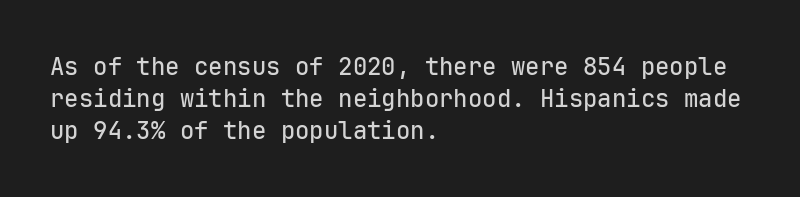
Q: Is the text italic (slanted)? A: No, it is upright.
Q: Is the text underlined? A: No.
Q: How is the paragraph aligned? A: Left-aligned.
Q: Is the spacing between letters normal or unusually wide? A: Normal.
Q: Is the spacing between lines tight, normal or loose? A: Normal.
